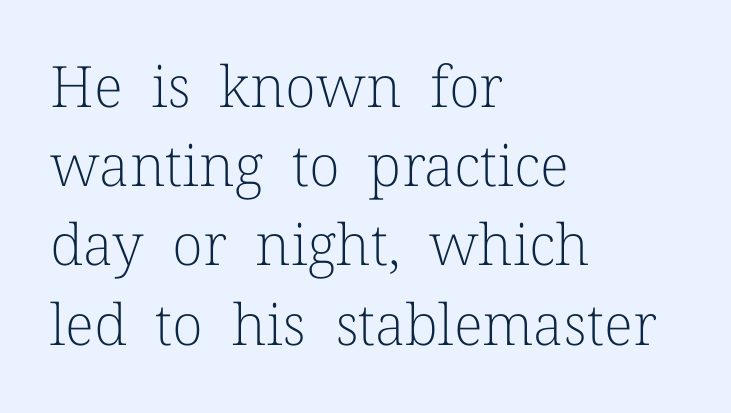
The image shows 57 px light serif type, upright; set left-aligned, normal line spacing (1.39x), normal letter spacing, not underlined; low stroke contrast and a medium x-height.
